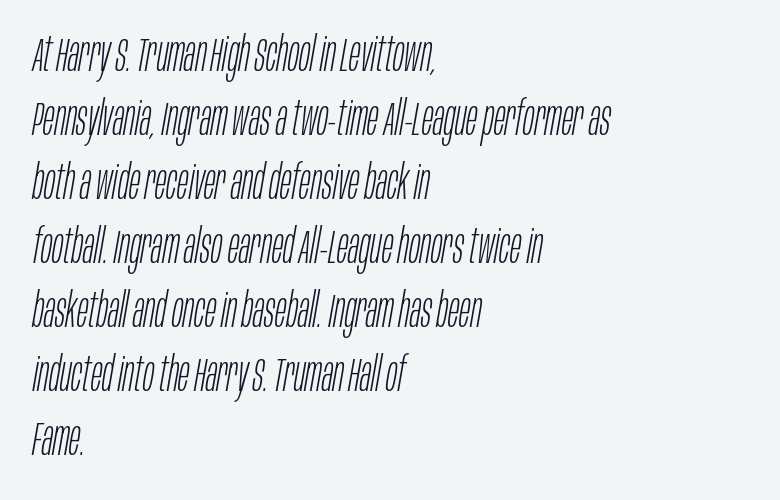
{"italic": "yes", "lean": "right", "slant_degrees": 10, "bold": "no", "weight": "light", "width": "condensed", "stroke_contrast": "low", "x_height": "large", "monospaced": "no", "underline": "no", "align": "left", "line_spacing": "normal", "line_spacing_ratio": 1.36, "letter_spacing": "normal", "letter_spacing_em": 0.0, "glyph_px": 47}
